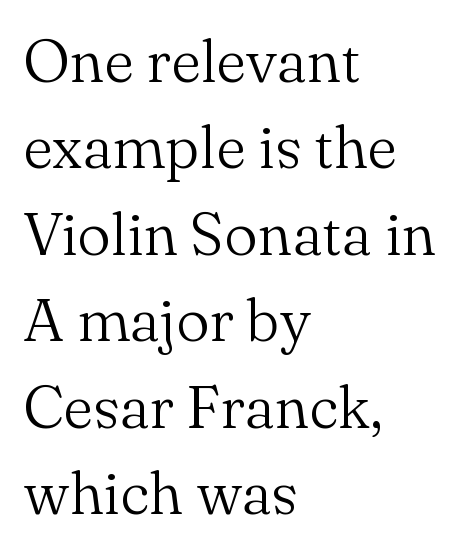
All the whitespace from short lines collects on the right. The typography opts for an upright posture over an oblique one. This sample has the flowing, uneven cadence of proportional lettering. Tracking here is standard; glyphs follow each other at the usual distance.
